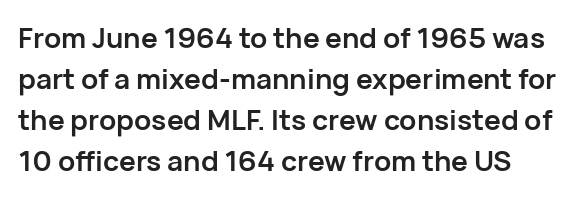
The image shows 28 px semibold sans-serif type, upright; set left-aligned, normal line spacing (1.47x), normal letter spacing, not underlined; low stroke contrast and a medium x-height.
